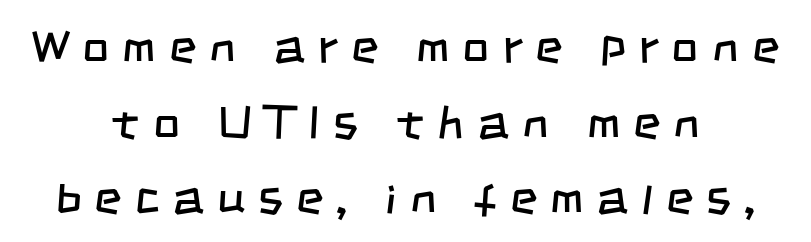
Q: Is the text bold? A: No.
Q: Is the typeface a serif or a sans-serif typeface? A: Sans-serif.
Q: Is the text underlined? A: No.
Q: How is the paragraph aligned? A: Centered.
Q: Is the spacing between letters normal or unusually wide? A: Unusually wide.
Q: Is the spacing between lines tight, normal or loose? A: Normal.
Q: Width (condensed, normal, or wide)? A: Condensed.
Q: Stroke contrast? A: Low.
Q: x-height? A: Large.
Q: Monospaced? A: No.
